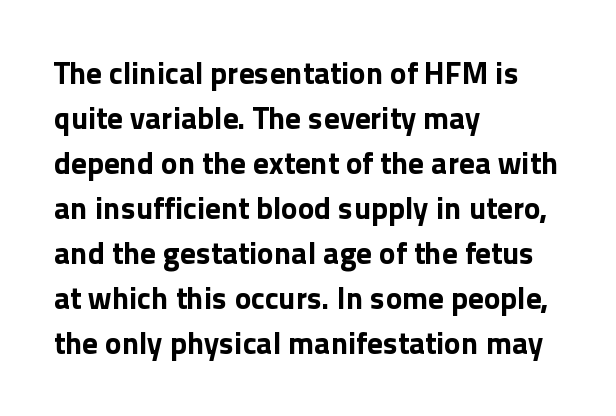
Q: Is the text bold? A: Yes.
Q: Is the text italic (slanted)? A: No, it is upright.
Q: Is the typeface a serif or a sans-serif typeface? A: Sans-serif.
Q: Is the text underlined? A: No.
Q: How is the paragraph aligned? A: Left-aligned.
Q: Is the spacing between letters normal or unusually wide? A: Normal.
Q: Is the spacing between lines tight, normal or loose? A: Normal.
Q: Width (condensed, normal, or wide)? A: Normal.
Q: x-height? A: Medium.
Q: Monospaced? A: No.
